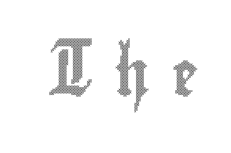
Q: Is the text italic (slanted)? A: No, it is upright.
Q: Is the text underlined? A: No.
Q: Is the spacing between letters normal or unusually wide? A: Unusually wide.
Q: Width (condensed, normal, or wide)? A: Condensed.
Q: x-height? A: Small.
Q: Monospaced? A: No.
